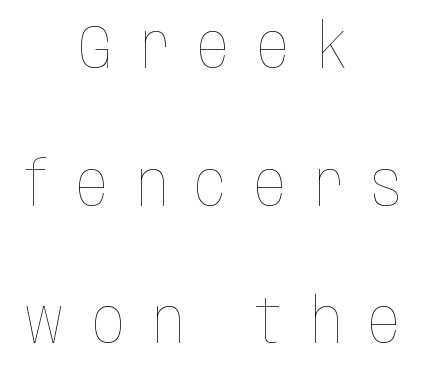
Q: Is the text bold? A: No.
Q: Is the text italic (slanted)? A: No, it is upright.
Q: Is the text underlined? A: No.
Q: How is the paragraph aligned? A: Centered.
Q: Is the spacing between letters normal or unusually wide? A: Unusually wide.
Q: Is the spacing between lines tight, normal or loose? A: Loose.
Q: Width (condensed, normal, or wide)? A: Condensed.
Q: Stroke contrast? A: Low.
Q: x-height? A: Large.
Q: Monospaced? A: No.
